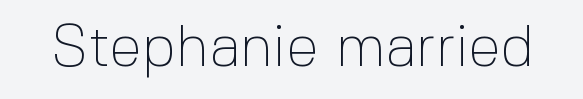
The image shows 59 px thin sans-serif type, upright; set normal letter spacing, not underlined; a medium x-height.
